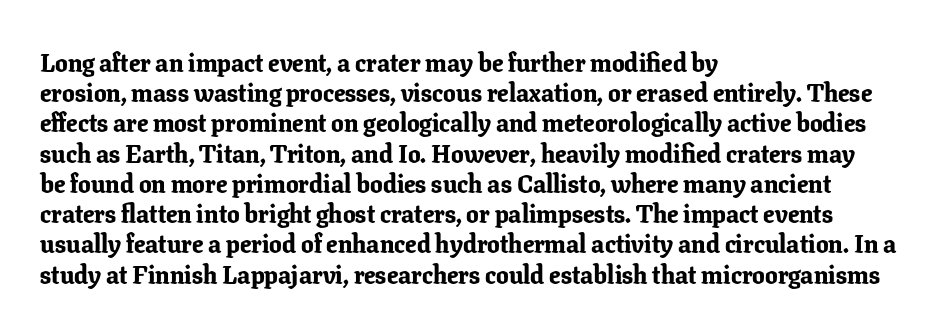
The image shows 25 px bold type, upright; set left-aligned, line spacing 1.21x, normal letter spacing, not underlined.
